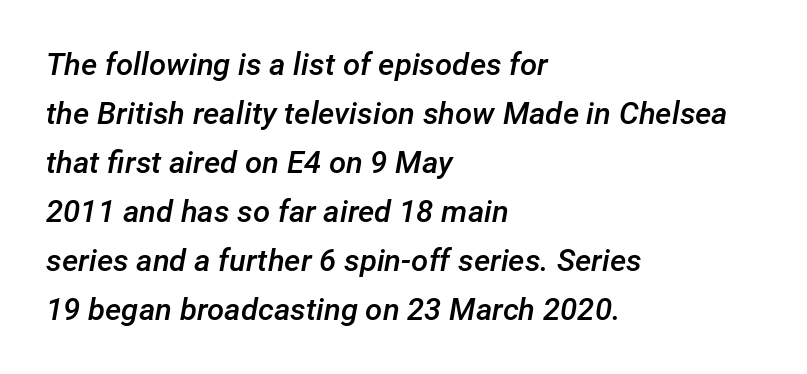
{"italic": "yes", "lean": "right", "slant_degrees": 12, "bold": "semi", "weight": "semibold", "width": "normal", "stroke_contrast": "low", "x_height": "medium", "monospaced": "no", "underline": "no", "align": "left", "line_spacing": "normal", "line_spacing_ratio": 1.58, "letter_spacing": "normal", "letter_spacing_em": 0.0, "glyph_px": 31}
